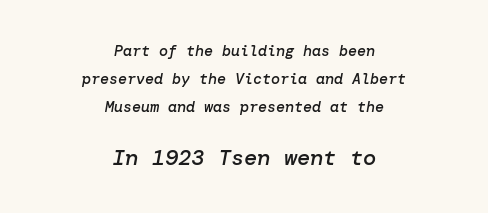
The specimen omits any rule beneath the text block's lines. Standard letterfit; no display-style spreading of the glyphs. Note: smaller setting up top, larger setting below. The lines in this sample share a center point and differ in where they start and stop. Tall strokes in this sample are angled rather than plumb.
